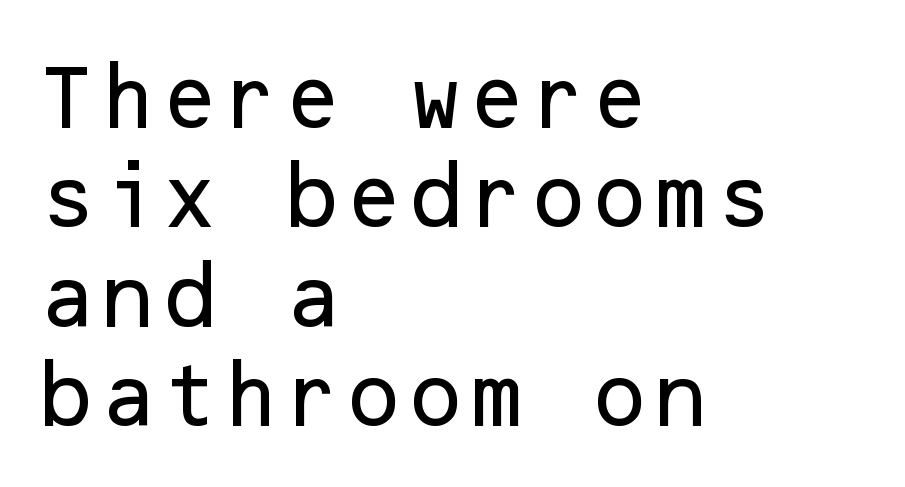
Q: Is the text italic (slanted)? A: No, it is upright.
Q: Is the typeface a serif or a sans-serif typeface? A: Sans-serif.
Q: Is the text underlined? A: No.
Q: How is the paragraph aligned? A: Left-aligned.
Q: Is the spacing between letters normal or unusually wide? A: Normal.
Q: Is the spacing between lines tight, normal or loose? A: Normal.
Q: Width (condensed, normal, or wide)? A: Normal.
Q: Stroke contrast? A: Low.
Q: x-height? A: Medium.
